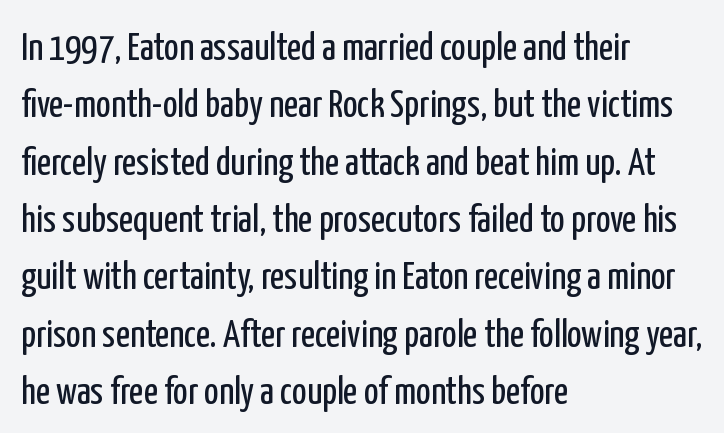
{"serif": "no", "italic": "no", "bold": "no", "weight": "regular", "width": "condensed", "stroke_contrast": "low", "x_height": "medium", "monospaced": "no", "underline": "no", "align": "left", "line_spacing": "normal", "line_spacing_ratio": 1.47, "letter_spacing": "normal", "letter_spacing_em": 0.0, "glyph_px": 39}
